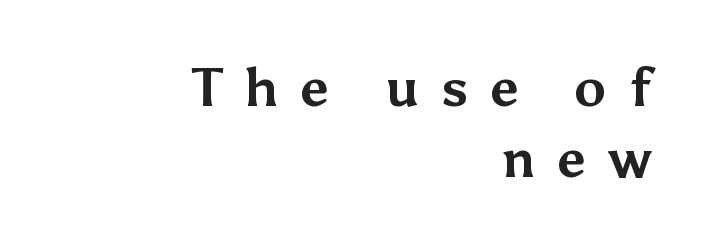
The image shows 54 px bold sans-serif type, upright; set right-aligned, normal line spacing (1.32x), unusually wide letter spacing (+0.4 em), not underlined; medium stroke contrast and a medium x-height.
